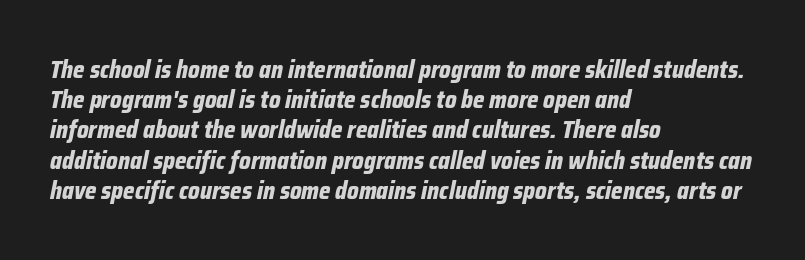
Q: Is the text bold? A: Yes.
Q: Is the text italic (slanted)? A: Yes, it leans right by about 12 degrees.
Q: Is the text underlined? A: No.
Q: How is the paragraph aligned? A: Left-aligned.
Q: Is the spacing between letters normal or unusually wide? A: Normal.
Q: Is the spacing between lines tight, normal or loose? A: Normal.
